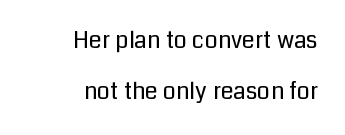
Unmarked baselines from the first word to the last. Is the block centered? No — it sits flush against the right margin. Does extra space separate the letters? No, they use regular spacing. Vertical spacing — loose.
